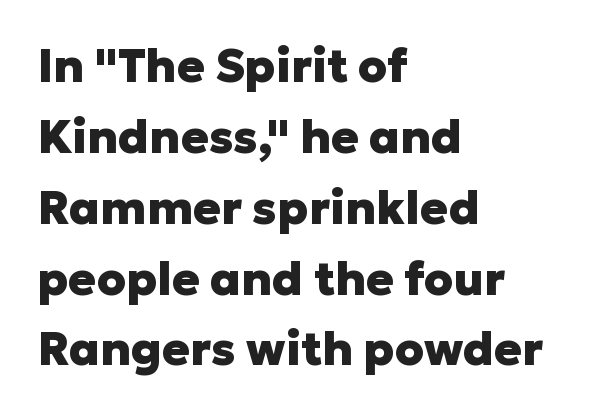
{"serif": "no", "italic": "no", "bold": "yes", "weight": "heavy", "width": "normal", "stroke_contrast": "low", "x_height": "medium", "monospaced": "no", "underline": "no", "align": "left", "line_spacing": "normal", "line_spacing_ratio": 1.54, "letter_spacing": "normal", "letter_spacing_em": 0.0, "glyph_px": 46}
